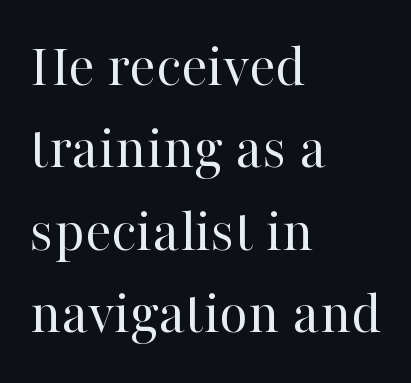
{"serif": "yes", "italic": "no", "bold": "no", "weight": "regular", "width": "normal", "stroke_contrast": "high", "x_height": "medium", "monospaced": "no", "underline": "no", "align": "left", "line_spacing": "normal", "line_spacing_ratio": 1.33, "letter_spacing": "normal", "letter_spacing_em": 0.0, "glyph_px": 62}
